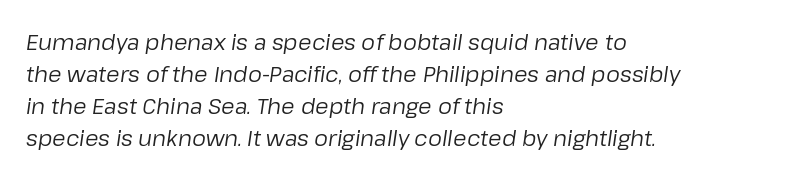
Q: Is the text bold? A: No.
Q: Is the text italic (slanted)? A: Yes, it leans right by about 8 degrees.
Q: Is the text underlined? A: No.
Q: How is the paragraph aligned? A: Left-aligned.
Q: Is the spacing between letters normal or unusually wide? A: Normal.
Q: Is the spacing between lines tight, normal or loose? A: Normal.
